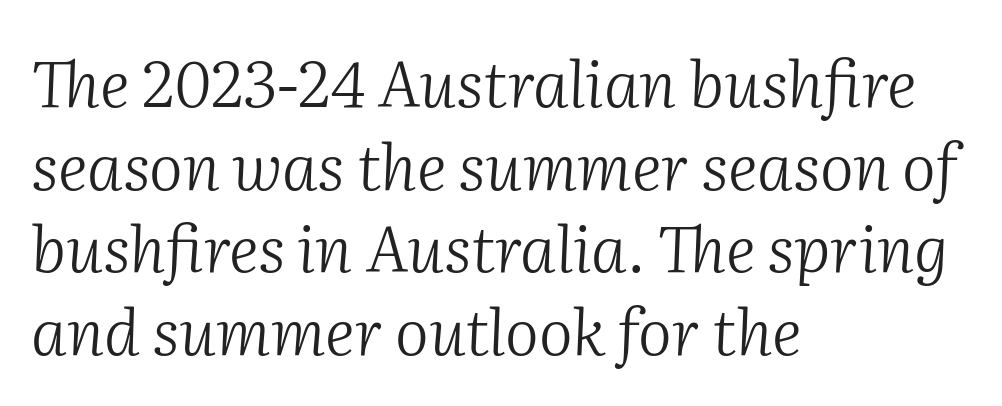
Q: Is the text bold? A: No.
Q: Is the text italic (slanted)? A: Yes, it leans right by about 2 degrees.
Q: Is the typeface a serif or a sans-serif typeface? A: Serif.
Q: Is the text underlined? A: No.
Q: How is the paragraph aligned? A: Left-aligned.
Q: Is the spacing between letters normal or unusually wide? A: Normal.
Q: Is the spacing between lines tight, normal or loose? A: Normal.
Q: Width (condensed, normal, or wide)? A: Normal.
Q: Stroke contrast? A: Medium.
Q: x-height? A: Medium.
Q: Monospaced? A: No.
